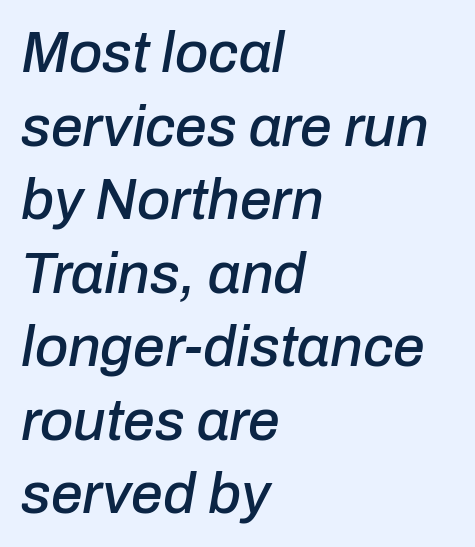
{"italic": "yes", "lean": "right", "slant_degrees": 10, "width": "normal", "stroke_contrast": "low", "x_height": "medium", "monospaced": "no", "underline": "no", "align": "left", "line_spacing": "normal", "line_spacing_ratio": 1.29, "letter_spacing": "normal", "letter_spacing_em": 0.0, "glyph_px": 57}
